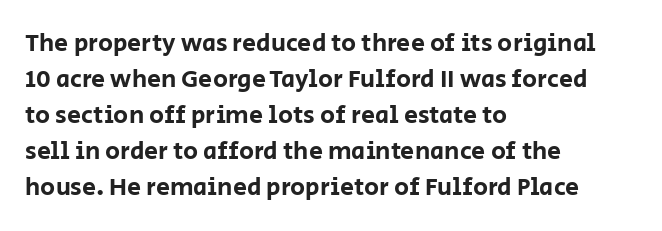
Q: Is the text italic (slanted)? A: No, it is upright.
Q: Is the text underlined? A: No.
Q: How is the paragraph aligned? A: Left-aligned.
Q: Is the spacing between letters normal or unusually wide? A: Normal.
Q: Is the spacing between lines tight, normal or loose? A: Normal.
